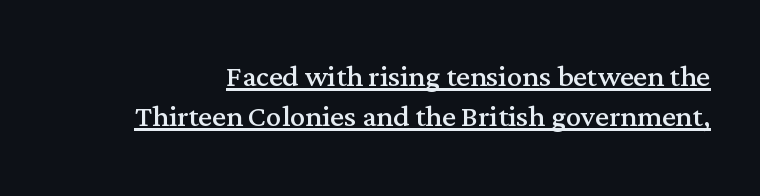
A typesetter would call this zero additional tracking. The font is comparable to plain body text, perhaps lighter. Closely set lines give the paragraph a compact silhouette. Do the characters align in a grid? No, the font is proportional.
